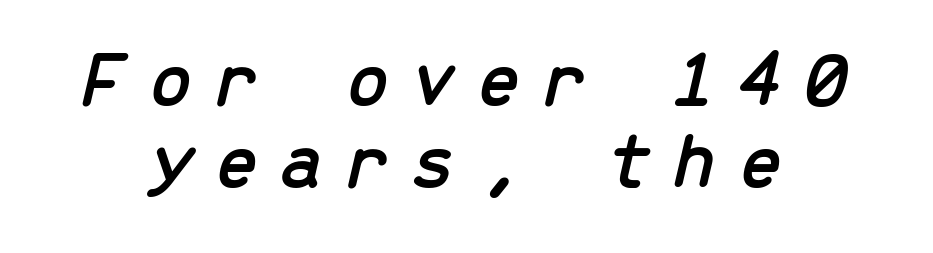
Words appear elongated and porous because spacing is wide. Honestly, there is no underline to notice here at all. What's the leading like? Squeezed, with rows nearly overlapping. The specimen reads as italic at a glance. These lines are rendered in a fixed-pitch font.
